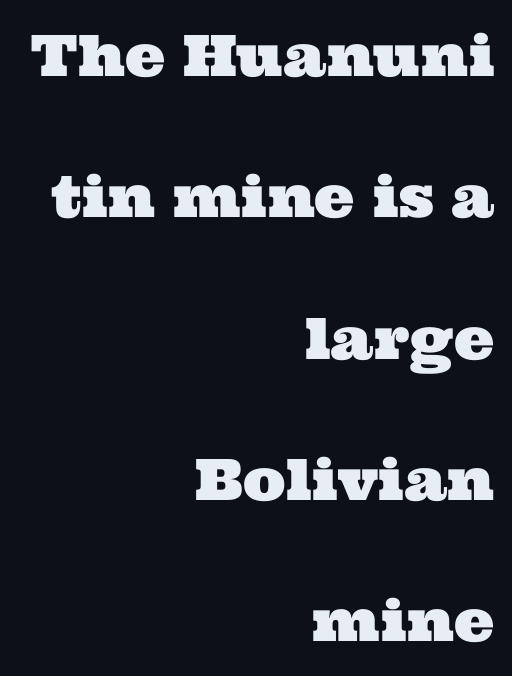
{"serif": "yes", "width": "wide", "stroke_contrast": "medium", "x_height": "medium", "monospaced": "no", "underline": "no", "align": "right", "line_spacing": "loose", "line_spacing_ratio": 2.48, "letter_spacing": "normal", "letter_spacing_em": 0.0, "glyph_px": 57}
